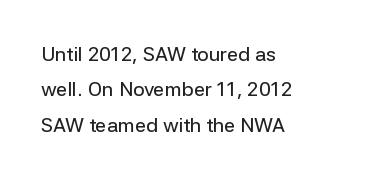
Q: Is the text italic (slanted)? A: No, it is upright.
Q: Is the text underlined? A: No.
Q: How is the paragraph aligned? A: Left-aligned.
Q: Is the spacing between letters normal or unusually wide? A: Normal.
